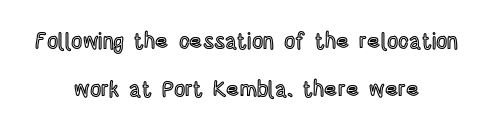
Q: Is the text italic (slanted)? A: No, it is upright.
Q: Is the text underlined? A: No.
Q: How is the paragraph aligned? A: Centered.
Q: Is the spacing between letters normal or unusually wide? A: Normal.
Q: Is the spacing between lines tight, normal or loose? A: Loose.
